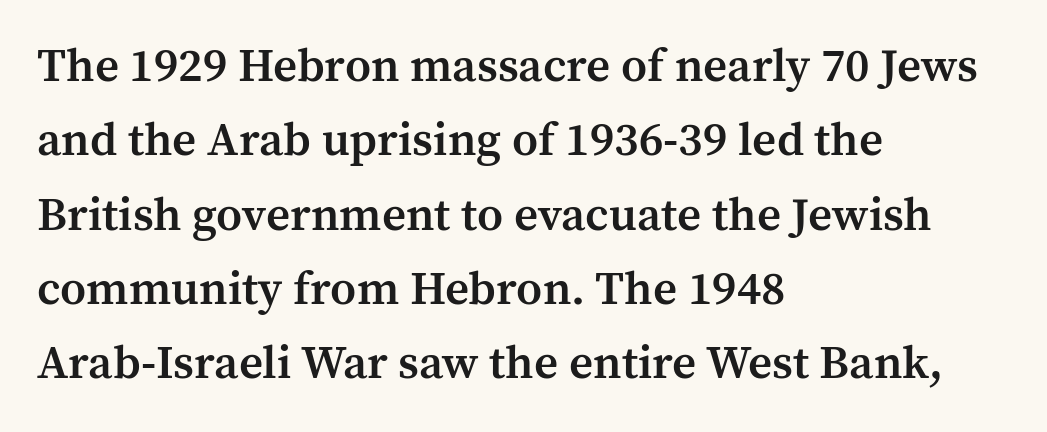
Q: Is the text bold? A: Semi-bold.
Q: Is the text italic (slanted)? A: No, it is upright.
Q: Is the typeface a serif or a sans-serif typeface? A: Serif.
Q: Is the text underlined? A: No.
Q: How is the paragraph aligned? A: Left-aligned.
Q: Is the spacing between letters normal or unusually wide? A: Normal.
Q: Is the spacing between lines tight, normal or loose? A: Normal.
Q: Width (condensed, normal, or wide)? A: Normal.
Q: Stroke contrast? A: Medium.
Q: x-height? A: Medium.
Q: Monospaced? A: No.
